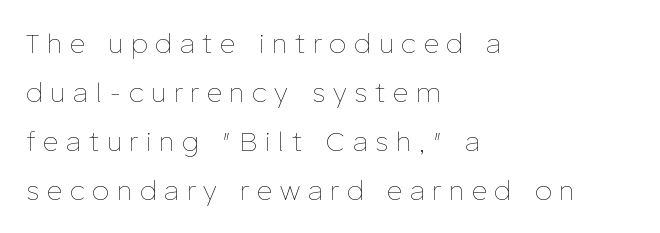
Q: Is the text bold? A: No.
Q: Is the text italic (slanted)? A: No, it is upright.
Q: Is the text underlined? A: No.
Q: How is the paragraph aligned? A: Left-aligned.
Q: Is the spacing between letters normal or unusually wide? A: Unusually wide.
